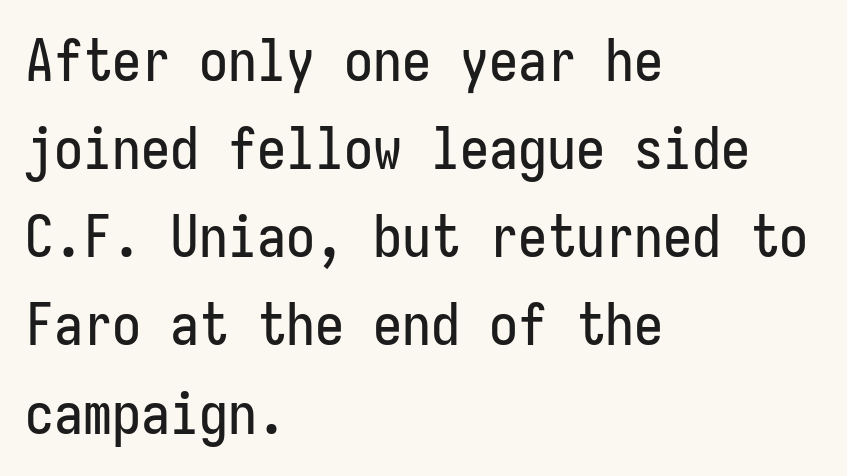
The block of text has a typical density, with ordinary space between rows. The letterforms sit shoulder to shoulder at normal distance. The gap between lines stays unmarked. Ascenders rise straight up at ninety degrees.
